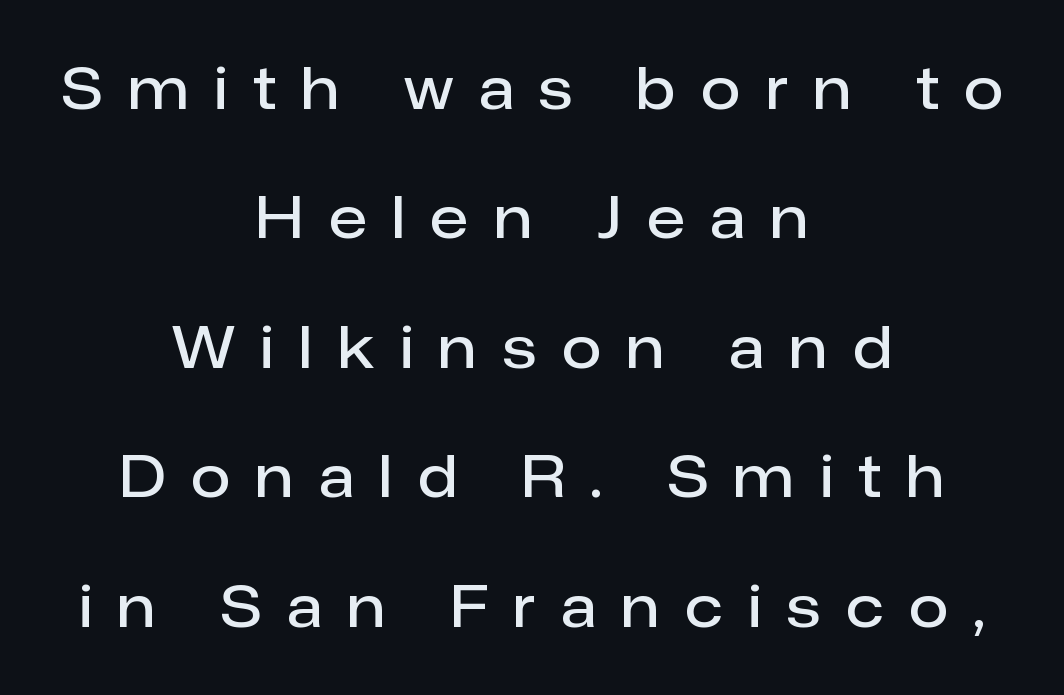
Check the space under the baseline: it is left empty. This is sans-serif lettering, the kind often seen on screens and signage. Posture: straight, roman, zero tilt. Glyph-to-glyph distance is far greater than everyday printed text.
